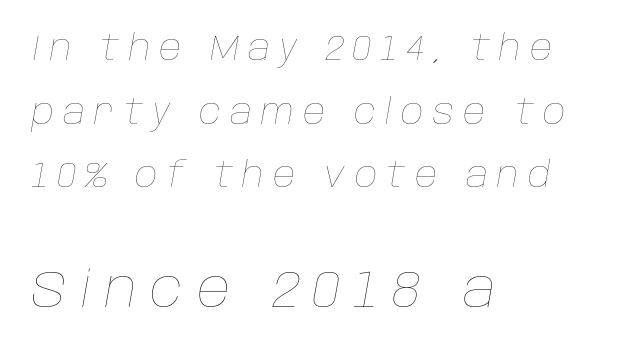
Underline: absent. You could not count columns in this text — the font is proportionally spaced. Unbolded letterforms with no extra heft. Compared with ordinary roman type, these characters are visibly tilted. The lower block of text is set noticeably larger than the block above it. Characters follow at a spacing far wider than the type designer built in.
